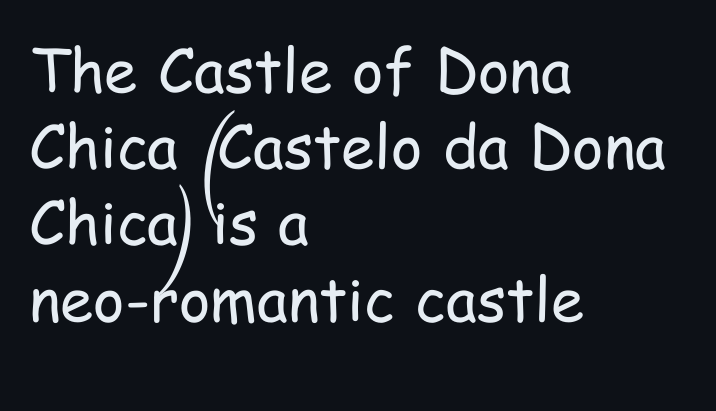
If you drew a line through each stem, it would be perfectly vertical. Line starts are locked; line ends wander. Short note: letters normally spaced. The baseline area is clear. The line-height multiplier appears to be the usual default.
